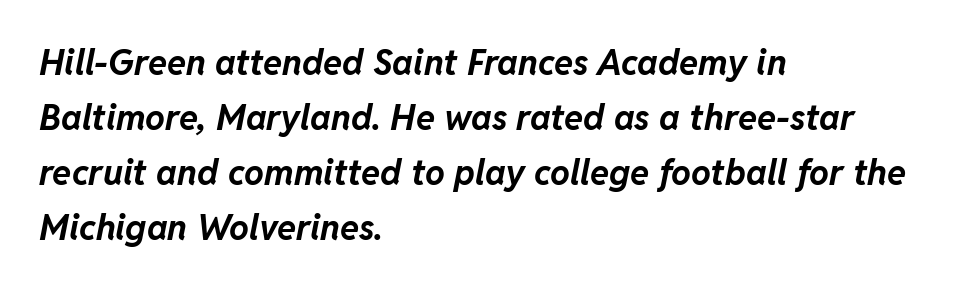
Q: Is the text bold? A: Yes.
Q: Is the text italic (slanted)? A: Yes, it leans right by about 11 degrees.
Q: Is the text underlined? A: No.
Q: How is the paragraph aligned? A: Left-aligned.
Q: Is the spacing between letters normal or unusually wide? A: Normal.
Q: Is the spacing between lines tight, normal or loose? A: Normal.
Q: Width (condensed, normal, or wide)? A: Normal.
Q: Stroke contrast? A: Low.
Q: x-height? A: Medium.
Q: Monospaced? A: No.
